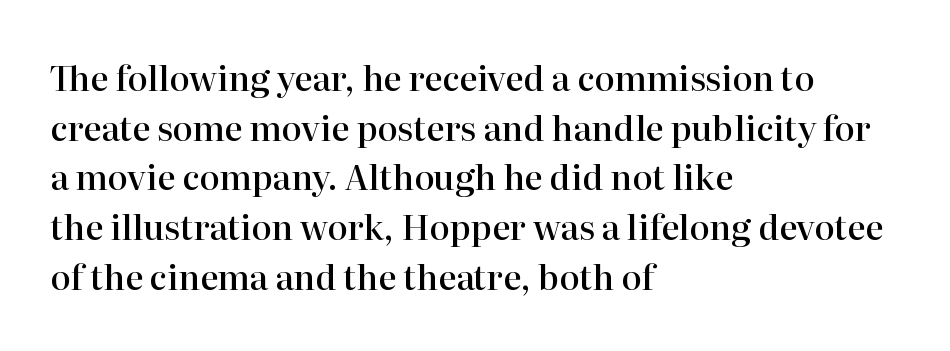
The passage shown is not underscored anywhere. The passage shown is typed in a proportional face where columns would drift. Nope, not italic — everything's standing straight. To sum up the face: it has serifs. There is no visible air inserted between adjacent glyphs. Notice how the passage keeps a crisp vertical edge on the left only.
